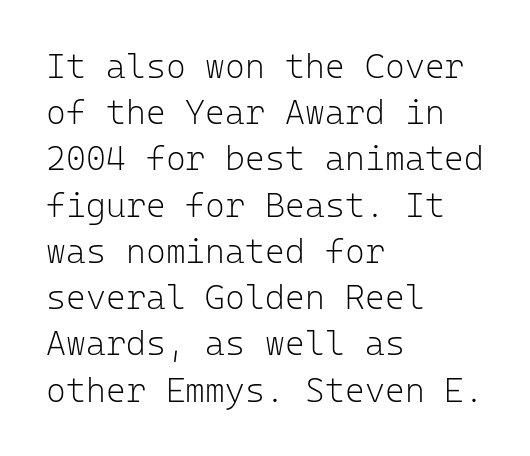
Casual observation: everything's shoved over to the left. It's the straight-up-and-down kind of type. A light-to-regular cut is what we see here. Does extra space separate the letters? No, they use regular spacing.
